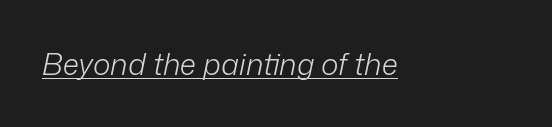
The image shows 30 px light type, italic (leaning right); set normal letter spacing, underlined; low stroke contrast and a medium x-height.
